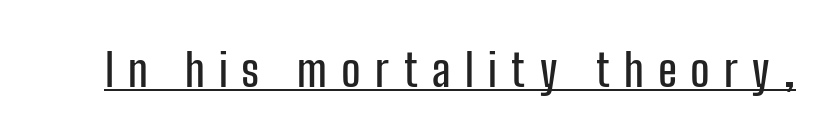
{"serif": "no", "italic": "no", "width": "condensed", "stroke_contrast": "low", "x_height": "medium", "monospaced": "no", "underline": "yes", "letter_spacing": "wide", "letter_spacing_em": 0.31, "glyph_px": 45}
